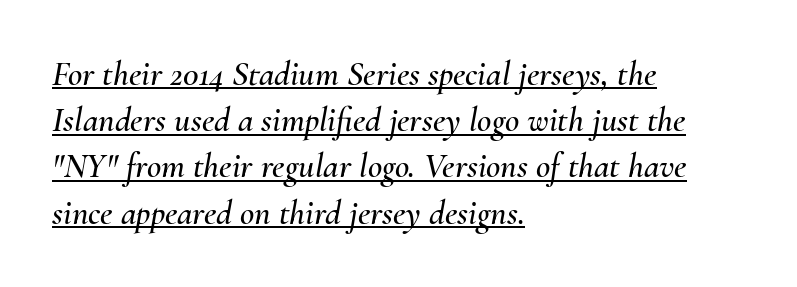
Q: Is the text italic (slanted)? A: Yes, it leans right by about 10 degrees.
Q: Is the text underlined? A: Yes.
Q: How is the paragraph aligned? A: Left-aligned.
Q: Is the spacing between letters normal or unusually wide? A: Normal.
Q: Is the spacing between lines tight, normal or loose? A: Normal.
Q: Width (condensed, normal, or wide)? A: Normal.
Q: Stroke contrast? A: Medium.
Q: x-height? A: Small.
Q: Monospaced? A: No.
